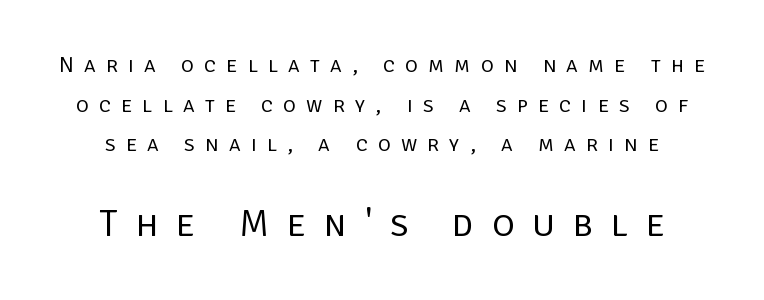
Each letter keeps its own natural width here, so spacing adapts to shape. Small over large — that's the arrangement of the two blocks here. Is this a heavy cut? Hardly; it is regular or lighter. Examine the stroke ends and you'll find no serifs.
